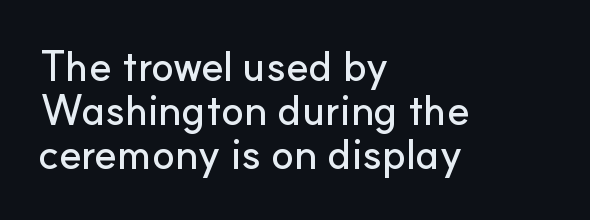
Q: Is the text italic (slanted)? A: No, it is upright.
Q: Is the typeface a serif or a sans-serif typeface? A: Sans-serif.
Q: Is the text underlined? A: No.
Q: How is the paragraph aligned? A: Left-aligned.
Q: Is the spacing between letters normal or unusually wide? A: Normal.
Q: Is the spacing between lines tight, normal or loose? A: Tight.
Q: Width (condensed, normal, or wide)? A: Normal.
Q: Stroke contrast? A: Low.
Q: x-height? A: Small.
Q: Monospaced? A: No.
